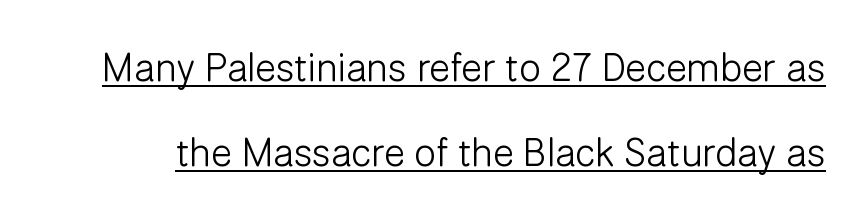
{"serif": "no", "italic": "no", "bold": "no", "weight": "light", "width": "normal", "stroke_contrast": "low", "x_height": "medium", "monospaced": "no", "underline": "yes", "line_spacing": "loose", "line_spacing_ratio": 2.18, "letter_spacing": "normal", "letter_spacing_em": 0.0, "glyph_px": 39}
